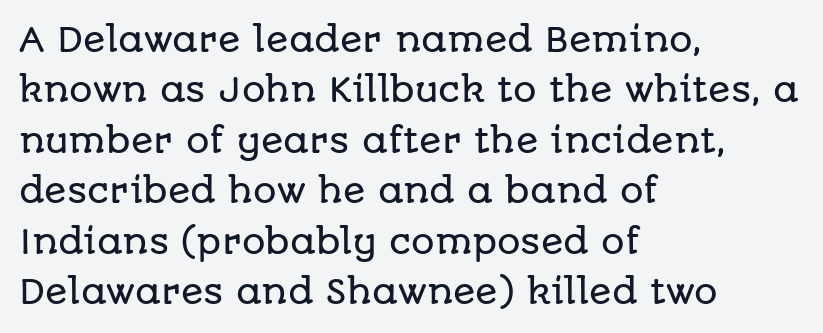
The image shows 33 px sans-serif type, upright; set left-aligned, normal line spacing (1.53x), normal letter spacing, not underlined; low stroke contrast and a large x-height.
